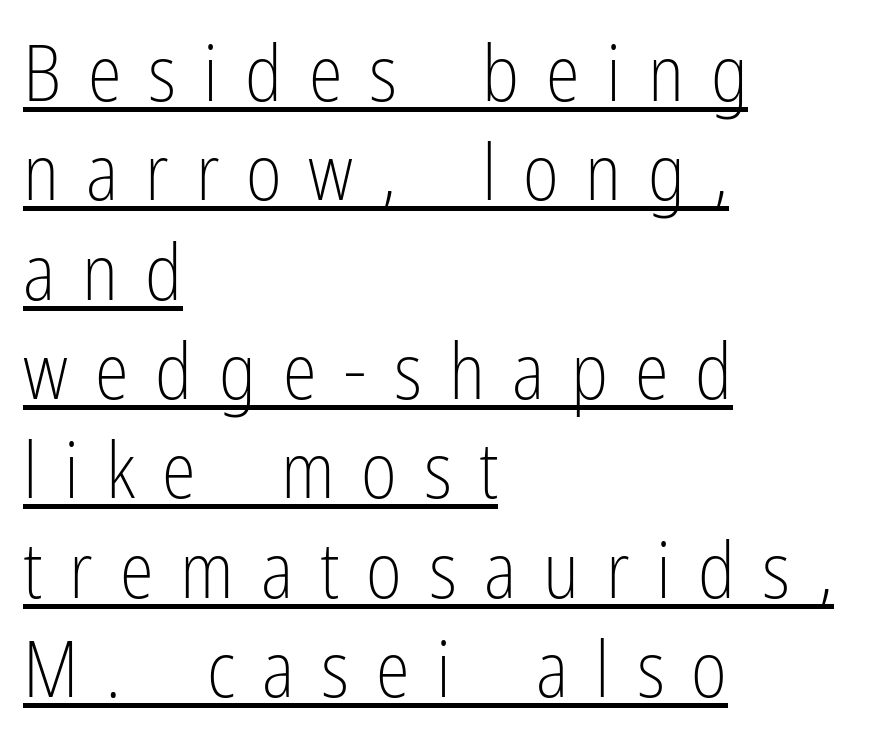
Observe the wide spacing: letters keep a clear distance from each other. Stems here are at most as thick as an everyday book face. Where is the straight margin? On the left. Every character sits straight up, as roman type does. The letters carry no serifs — their stems end cleanly without finishing strokes.
